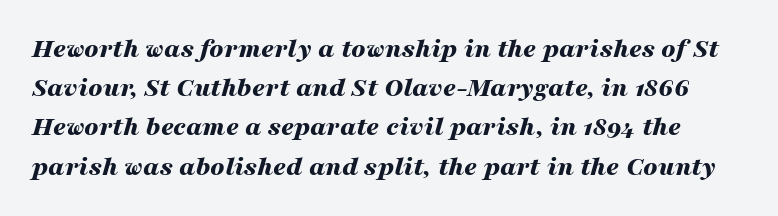
The image shows 28 px bold, wide type, italic (leaning right); set normal line spacing (1.4x), normal letter spacing, not underlined; medium stroke contrast and a medium x-height.
